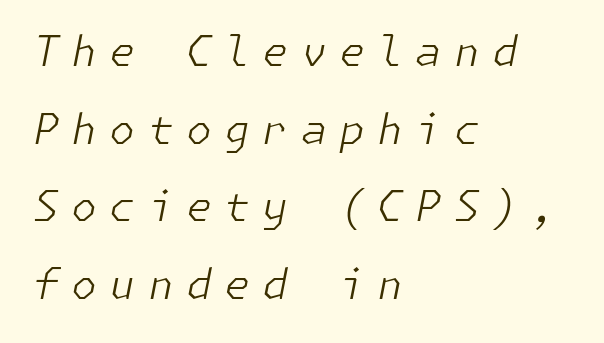
The gaps between neighbouring characters are conspicuously large. The text block is weighted toward the left margin, trailing off unevenly rightward. Type without underlining. Is the type slanted? Yes — the strokes lean at a clear angle. Stem width sits at or under what a default text font uses.
